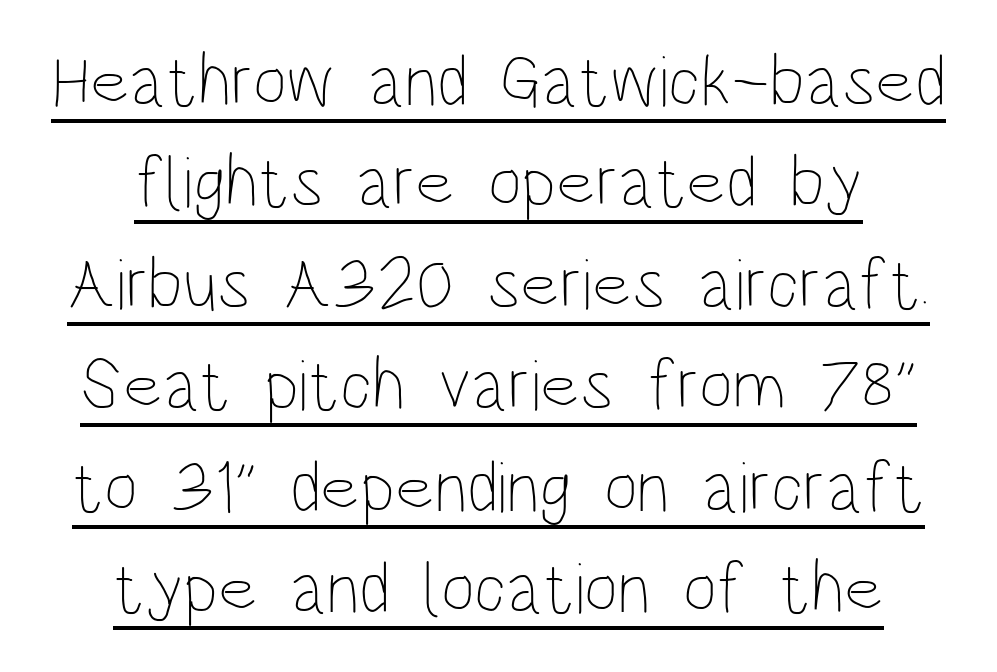
The image shows 73 px thin, condensed type, upright; set centered, normal line spacing (1.39x), normal letter spacing, underlined; low stroke contrast and a large x-height.
